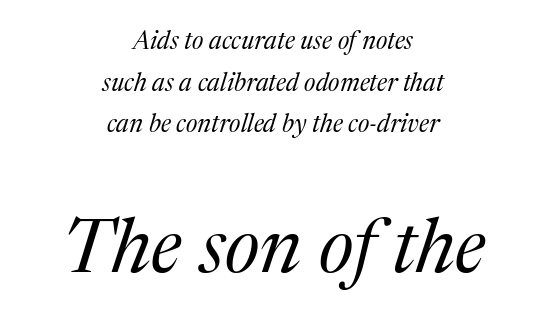
{"serif": "yes", "italic": "yes", "lean": "right", "slant_degrees": 17, "bold": "no", "weight": "regular", "width": "normal", "stroke_contrast": "medium", "x_height": "medium", "monospaced": "no", "underline": "no", "align": "center", "line_spacing": "normal", "line_spacing_ratio": 1.67, "letter_spacing": "normal", "letter_spacing_em": 0.0, "larger_block": "second", "size_ratio": 3.04, "glyph_px": 76}
